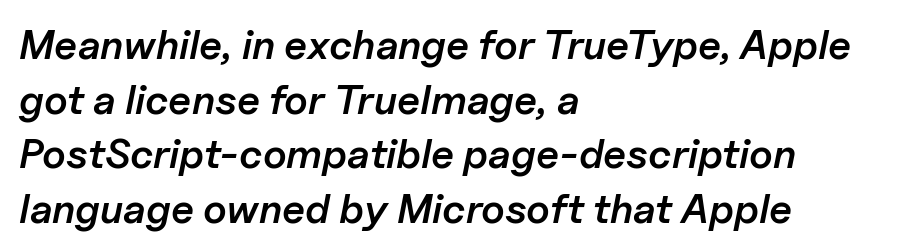
Q: Is the text bold? A: Semi-bold.
Q: Is the text italic (slanted)? A: Yes, it leans right by about 11 degrees.
Q: Is the text underlined? A: No.
Q: How is the paragraph aligned? A: Left-aligned.
Q: Is the spacing between letters normal or unusually wide? A: Normal.
Q: Is the spacing between lines tight, normal or loose? A: Normal.
Q: Width (condensed, normal, or wide)? A: Normal.
Q: Stroke contrast? A: Low.
Q: x-height? A: Medium.
Q: Monospaced? A: No.
